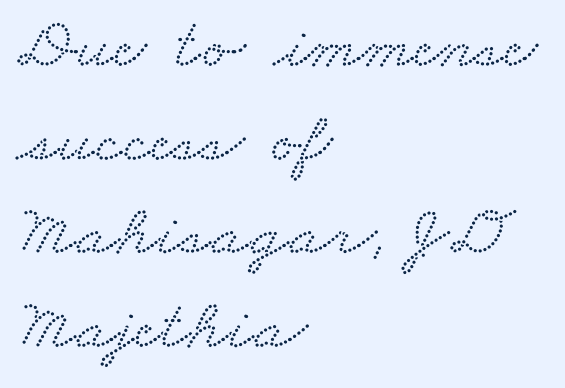
{"width": "wide", "stroke_contrast": "low", "x_height": "small", "monospaced": "no", "underline": "no", "align": "left", "line_spacing": "normal", "line_spacing_ratio": 1.3, "letter_spacing": "normal", "letter_spacing_em": 0.0, "glyph_px": 72}
